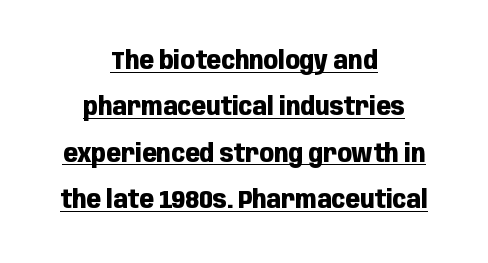
Thick stems and heavy bowls — unmistakably bold. The specimen reads as upright at a glance. A rule runs beneath these lines of type. Vertical spacing — loose.
